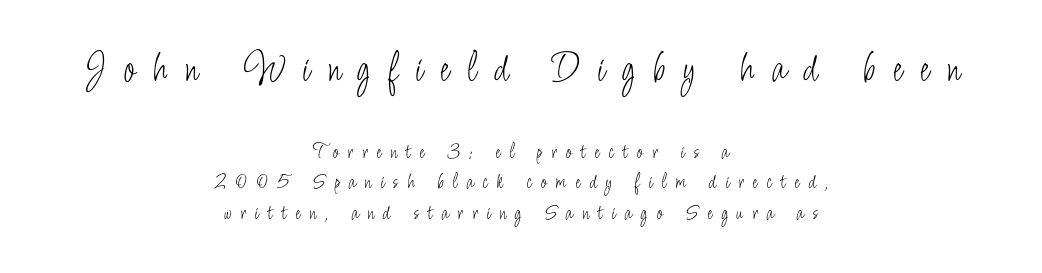
Q: Is the text bold? A: No.
Q: Is the text italic (slanted)? A: Yes.
Q: Is the typeface a serif or a sans-serif typeface? A: Sans-serif.
Q: Is the text underlined? A: No.
Q: How is the paragraph aligned? A: Centered.
Q: Is the spacing between letters normal or unusually wide? A: Unusually wide.
Q: Is the spacing between lines tight, normal or loose? A: Normal.
Q: Which block of text is set in a larger size, the first (top) or the second (bottom)? A: The first (top) one.
Q: Width (condensed, normal, or wide)? A: Condensed.
Q: Stroke contrast? A: Low.
Q: x-height? A: Small.
Q: Monospaced? A: No.
